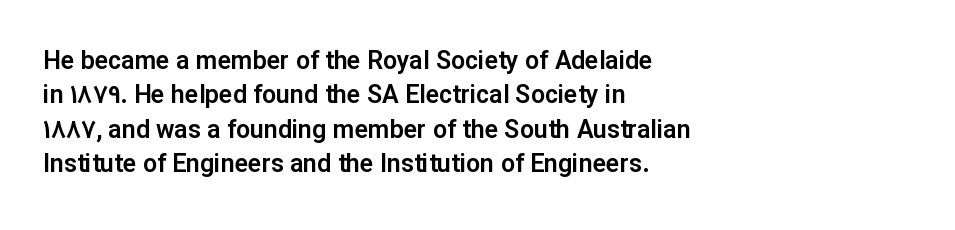
Q: Is the text italic (slanted)? A: No, it is upright.
Q: Is the text underlined? A: No.
Q: How is the paragraph aligned? A: Left-aligned.
Q: Is the spacing between letters normal or unusually wide? A: Normal.
Q: Is the spacing between lines tight, normal or loose? A: Normal.
